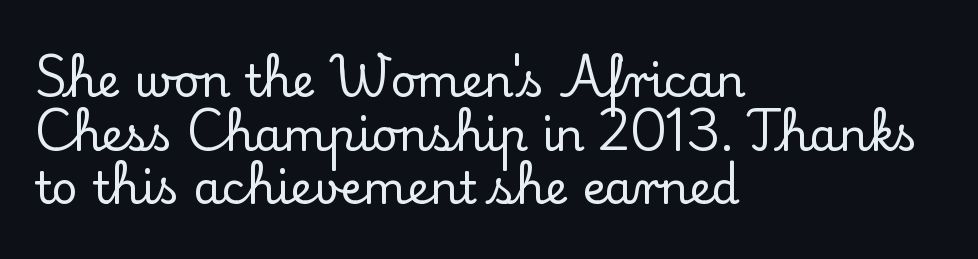
The image shows 45 px serif type, upright; set left-aligned, line spacing 1.19x, normal letter spacing, not underlined; low stroke contrast and a small x-height.
